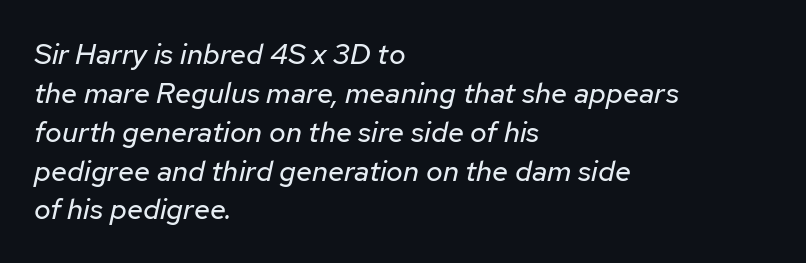
{"italic": "yes", "lean": "right", "slant_degrees": 12, "bold": "no", "weight": "regular", "width": "normal", "stroke_contrast": "low", "x_height": "medium", "monospaced": "no", "underline": "no", "align": "left", "line_spacing": "normal", "line_spacing_ratio": 1.34, "letter_spacing": "normal", "letter_spacing_em": 0.0, "glyph_px": 29}
